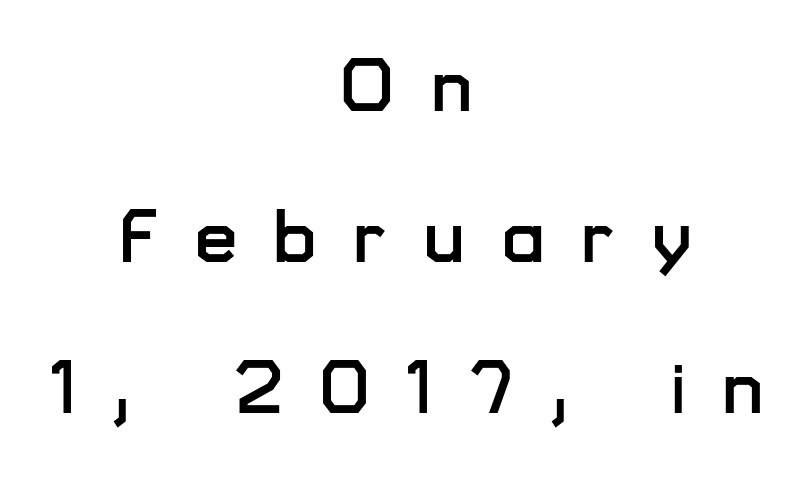
Q: Is the text italic (slanted)? A: No, it is upright.
Q: Is the typeface a serif or a sans-serif typeface? A: Sans-serif.
Q: Is the text underlined? A: No.
Q: How is the paragraph aligned? A: Centered.
Q: Is the spacing between letters normal or unusually wide? A: Unusually wide.
Q: Is the spacing between lines tight, normal or loose? A: Loose.
Q: Width (condensed, normal, or wide)? A: Normal.
Q: Stroke contrast? A: Low.
Q: x-height? A: Medium.
Q: Monospaced? A: No.
